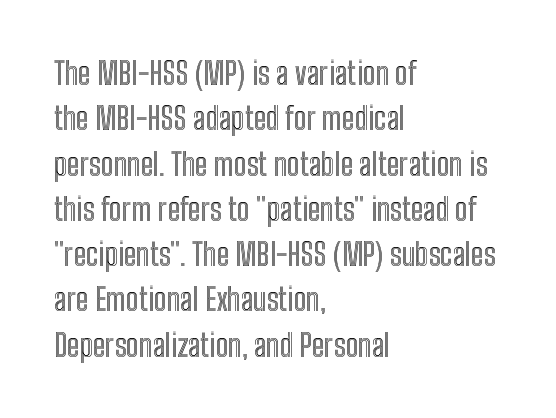
Q: Is the text italic (slanted)? A: No, it is upright.
Q: Is the text underlined? A: No.
Q: How is the paragraph aligned? A: Left-aligned.
Q: Is the spacing between letters normal or unusually wide? A: Normal.
Q: Is the spacing between lines tight, normal or loose? A: Normal.
Q: Width (condensed, normal, or wide)? A: Condensed.
Q: x-height? A: Medium.
Q: Monospaced? A: No.
